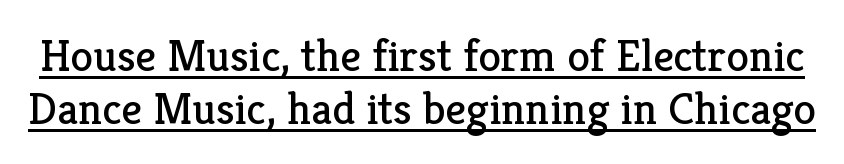
Q: Is the text bold? A: No.
Q: Is the text italic (slanted)? A: No, it is upright.
Q: Is the typeface a serif or a sans-serif typeface? A: Serif.
Q: Is the text underlined? A: Yes.
Q: Is the spacing between letters normal or unusually wide? A: Normal.
Q: Is the spacing between lines tight, normal or loose? A: Tight.
Q: Width (condensed, normal, or wide)? A: Normal.
Q: Stroke contrast? A: Low.
Q: x-height? A: Medium.
Q: Monospaced? A: No.
